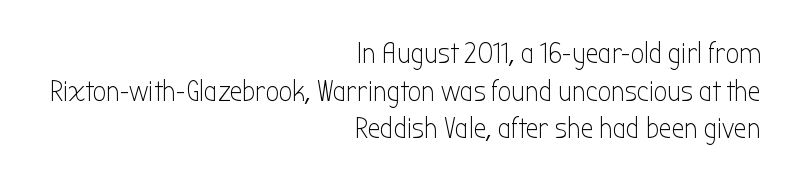
This sample uses an upright cut, with every glyph sitting square on the baseline. The area under the type is left untouched. The face used here is proportionally spaced, like ordinary book or web type. The paragraph shown leans on its right margin. The vertical gap from one line to the next is medium.
